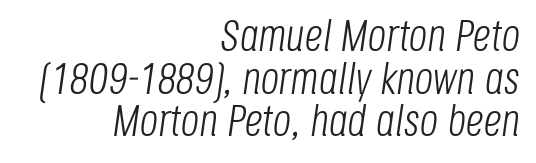
{"italic": "yes", "lean": "right", "slant_degrees": 8, "bold": "no", "weight": "light", "width": "condensed", "stroke_contrast": "low", "x_height": "large", "monospaced": "no", "underline": "no", "align": "right", "line_spacing": "tight", "line_spacing_ratio": 0.95, "letter_spacing": "normal", "letter_spacing_em": 0.0, "glyph_px": 45}
